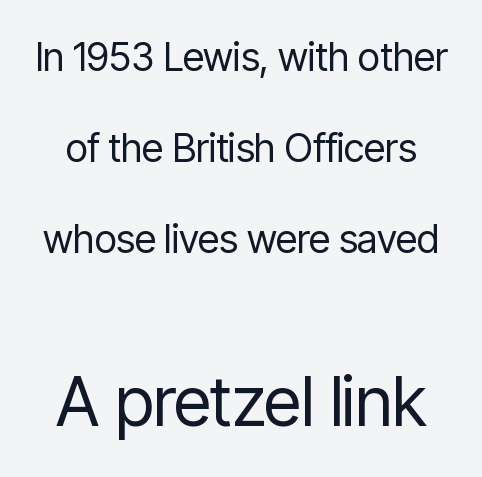
{"serif": "no", "italic": "no", "bold": "no", "weight": "regular", "width": "condensed", "stroke_contrast": "low", "x_height": "medium", "monospaced": "no", "underline": "no", "line_spacing": "loose", "line_spacing_ratio": 2.33, "letter_spacing": "normal", "letter_spacing_em": 0.0, "larger_block": "second", "size_ratio": 1.74, "glyph_px": 68}
